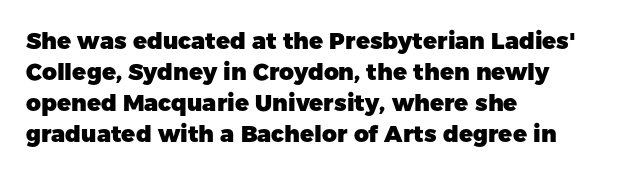
Caption: bold face, heavy strokes. Compared with typical body copy, the letter spacing here is the same. Line starts are locked; line ends wander. The axis of the letterforms is exactly vertical.
